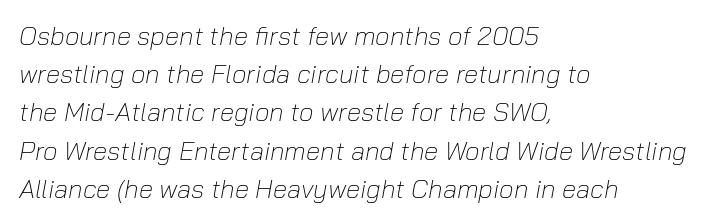
The image shows 26 px text type, italic (leaning right); set left-aligned, normal line spacing (1.47x), normal letter spacing, not underlined.
